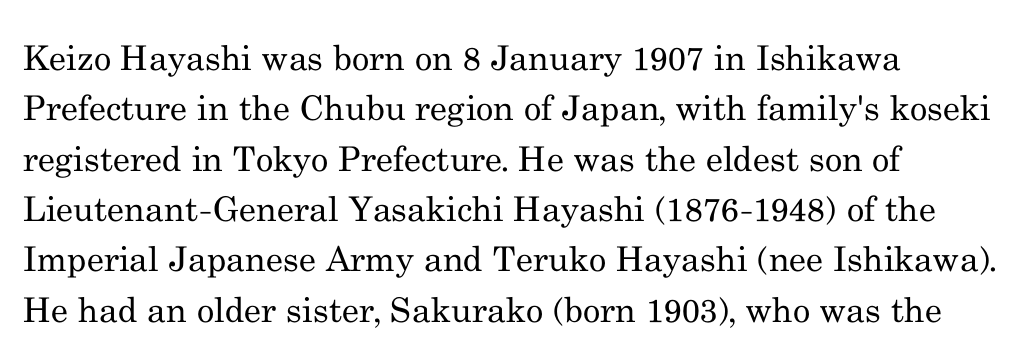
Q: Is the text bold? A: No.
Q: Is the text italic (slanted)? A: No, it is upright.
Q: Is the typeface a serif or a sans-serif typeface? A: Serif.
Q: Is the text underlined? A: No.
Q: How is the paragraph aligned? A: Left-aligned.
Q: Is the spacing between letters normal or unusually wide? A: Normal.
Q: Is the spacing between lines tight, normal or loose? A: Normal.
Q: Width (condensed, normal, or wide)? A: Normal.
Q: Stroke contrast? A: Medium.
Q: x-height? A: Small.
Q: Monospaced? A: No.
